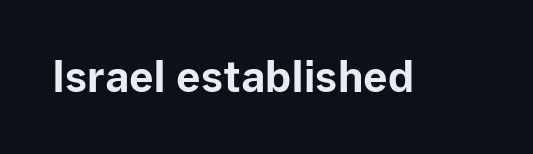
{"serif": "no", "italic": "no", "bold": "yes", "weight": "bold", "width": "normal", "stroke_contrast": "low", "x_height": "medium", "monospaced": "no", "underline": "no", "letter_spacing": "normal", "letter_spacing_em": 0.0, "glyph_px": 42}
